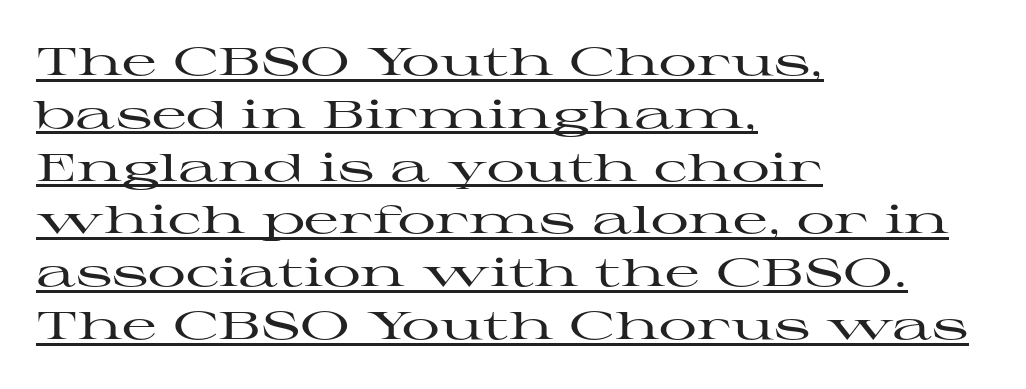
The image shows 38 px wide serif type, upright; set left-aligned, normal line spacing (1.39x), normal letter spacing, underlined; high stroke contrast and a medium x-height.
